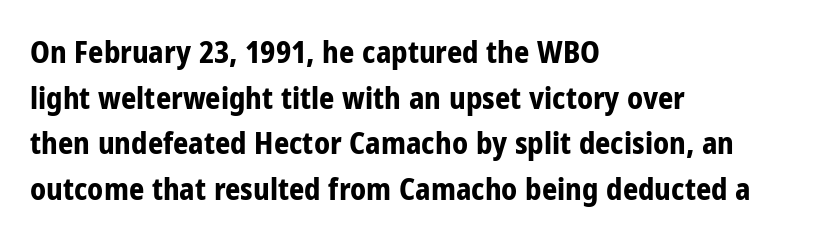
Q: Is the text bold? A: Yes.
Q: Is the text italic (slanted)? A: No, it is upright.
Q: Is the typeface a serif or a sans-serif typeface? A: Sans-serif.
Q: Is the text underlined? A: No.
Q: How is the paragraph aligned? A: Left-aligned.
Q: Is the spacing between letters normal or unusually wide? A: Normal.
Q: Is the spacing between lines tight, normal or loose? A: Normal.
Q: Width (condensed, normal, or wide)? A: Condensed.
Q: Stroke contrast? A: Low.
Q: x-height? A: Medium.
Q: Monospaced? A: No.
